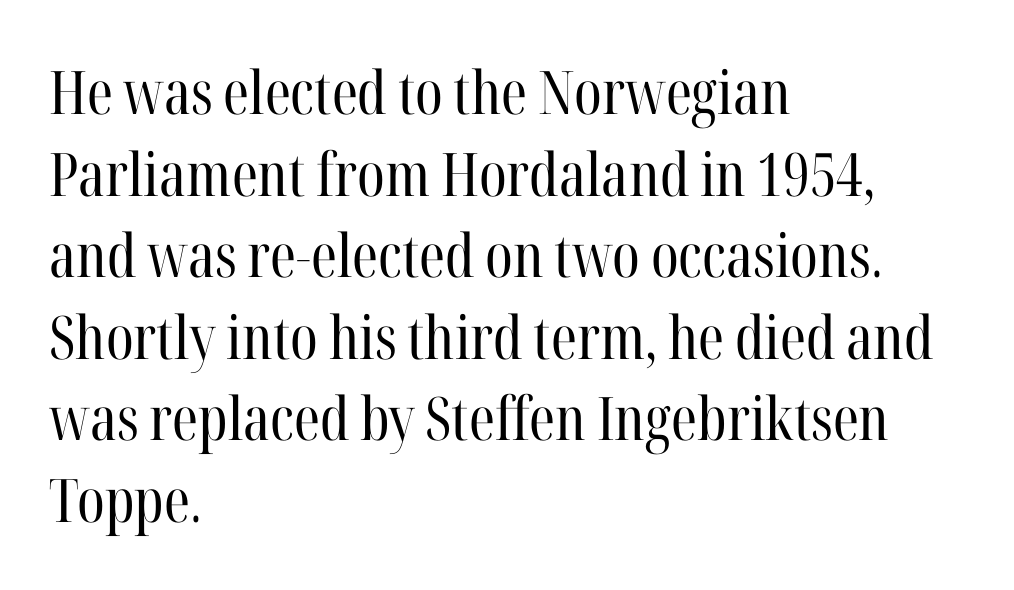
The image shows 60 px regular-weight, condensed serif type, upright; set left-aligned, normal line spacing (1.36x), normal letter spacing, not underlined; high stroke contrast and a medium x-height.
